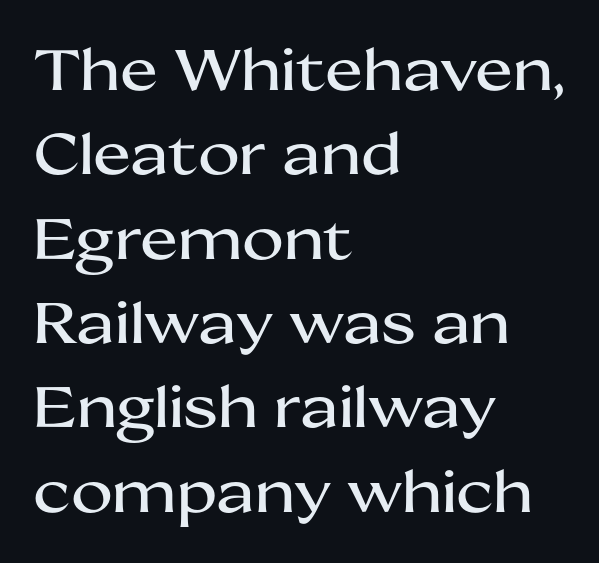
Q: Is the text italic (slanted)? A: No, it is upright.
Q: Is the text underlined? A: No.
Q: How is the paragraph aligned? A: Left-aligned.
Q: Is the spacing between letters normal or unusually wide? A: Normal.
Q: Is the spacing between lines tight, normal or loose? A: Normal.
Q: Width (condensed, normal, or wide)? A: Wide.
Q: Stroke contrast? A: Medium.
Q: x-height? A: Medium.
Q: Monospaced? A: No.
